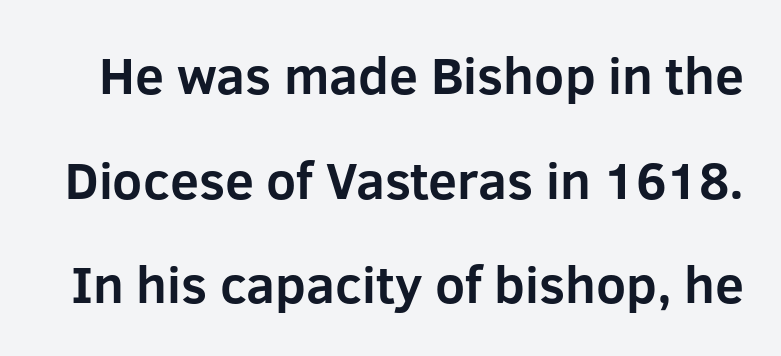
{"serif": "no", "italic": "no", "bold": "yes", "weight": "bold", "width": "normal", "stroke_contrast": "low", "x_height": "medium", "monospaced": "no", "underline": "no", "line_spacing": "loose", "line_spacing_ratio": 2.01, "letter_spacing": "normal", "letter_spacing_em": 0.0, "glyph_px": 52}
